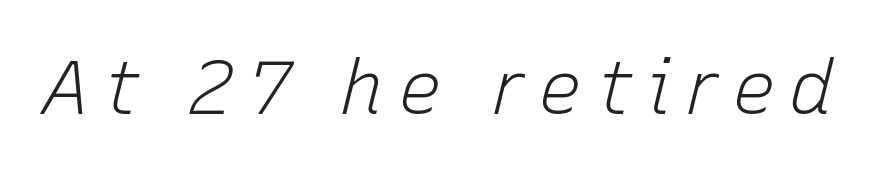
{"italic": "yes", "lean": "right", "slant_degrees": 15, "bold": "no", "weight": "light", "width": "normal", "stroke_contrast": "low", "x_height": "medium", "monospaced": "no", "underline": "no", "glyph_px": 74}
